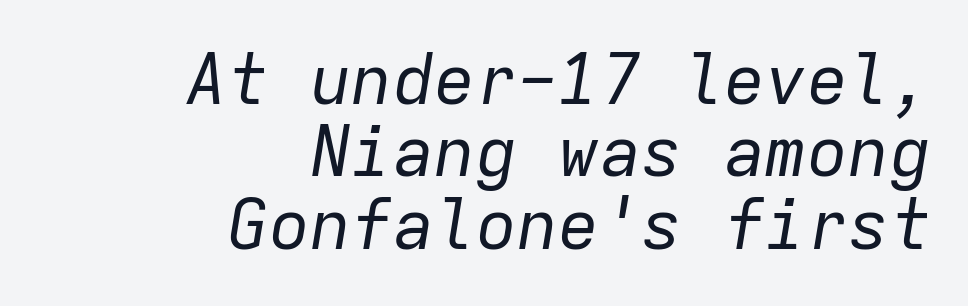
{"italic": "yes", "lean": "right", "slant_degrees": 9, "bold": "no", "weight": "regular", "width": "normal", "stroke_contrast": "low", "x_height": "medium", "monospaced": "yes", "underline": "no", "align": "right", "line_spacing": "tight", "line_spacing_ratio": 1.05, "letter_spacing": "normal", "letter_spacing_em": 0.0, "glyph_px": 69}
